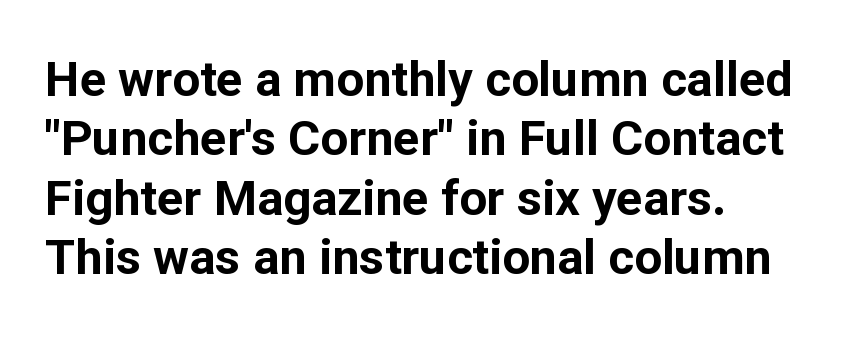
The image shows 49 px bold sans-serif type, upright; set left-aligned, line spacing 1.21x, normal letter spacing, not underlined; low stroke contrast and a medium x-height.
